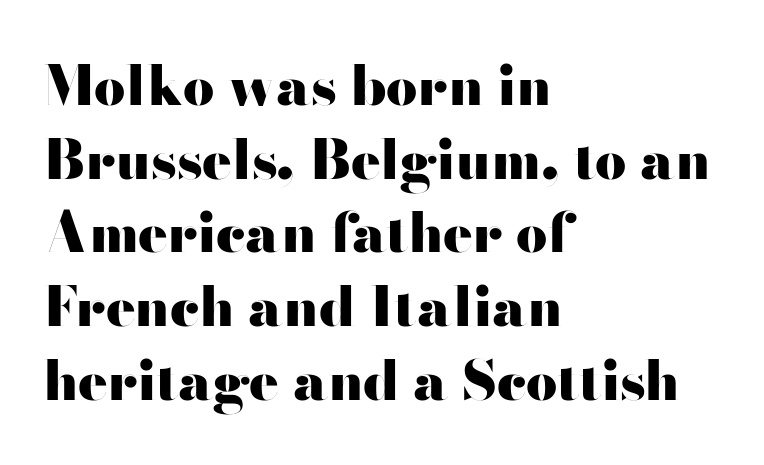
The image shows 55 px heavy, wide sans-serif type, upright; set left-aligned, normal line spacing (1.34x), normal letter spacing, not underlined; high stroke contrast and a small x-height.
